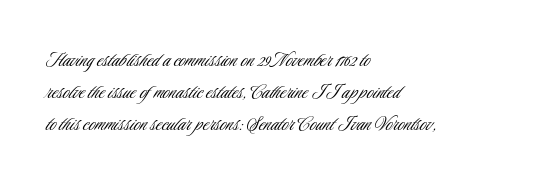
Q: Is the text bold? A: No.
Q: Is the text italic (slanted)? A: Yes.
Q: Is the text underlined? A: No.
Q: How is the paragraph aligned? A: Left-aligned.
Q: Is the spacing between letters normal or unusually wide? A: Normal.
Q: Is the spacing between lines tight, normal or loose? A: Normal.
